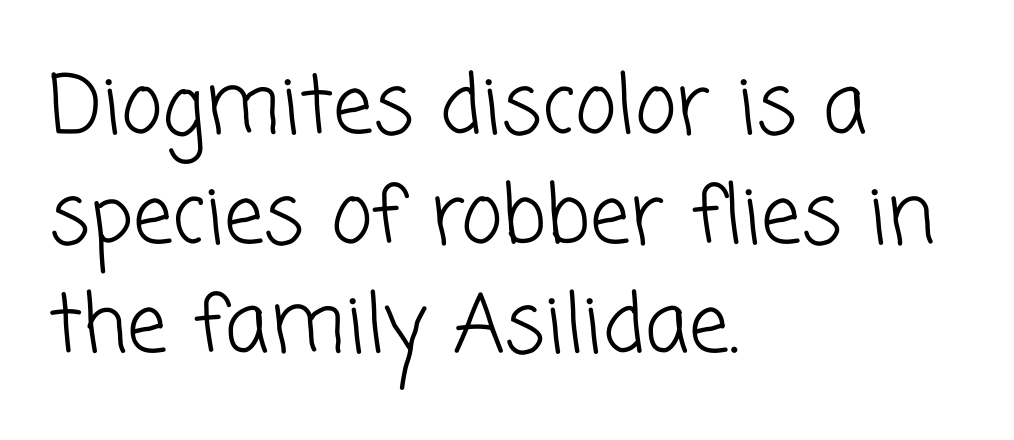
Q: Is the text bold? A: No.
Q: Is the typeface a serif or a sans-serif typeface? A: Sans-serif.
Q: Is the text underlined? A: No.
Q: How is the paragraph aligned? A: Left-aligned.
Q: Is the spacing between letters normal or unusually wide? A: Normal.
Q: Is the spacing between lines tight, normal or loose? A: Normal.
Q: Width (condensed, normal, or wide)? A: Normal.
Q: Stroke contrast? A: Low.
Q: x-height? A: Medium.
Q: Monospaced? A: No.
